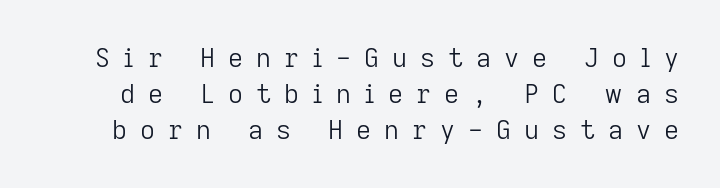
No italicization has been applied; the sample stays upright. Underlining? Definitely not there. Caption: expanded tracking, letters set apart. How would I describe the line gaps? Plain and ordinary.
